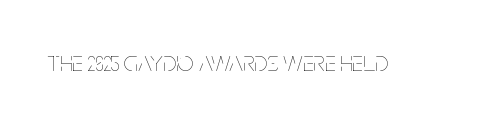
{"italic": "no", "bold": "no", "weight": "thin", "width": "condensed", "stroke_contrast": "low", "x_height": "large", "monospaced": "no", "underline": "no", "letter_spacing": "normal", "letter_spacing_em": 0.0, "glyph_px": 28}
